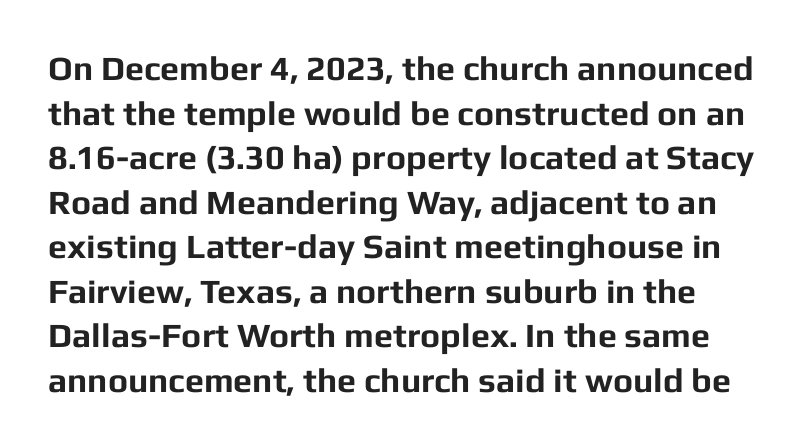
Unlike italic type, these characters show no tilt at all. Tracking here is standard; glyphs follow each other at the usual distance. Is this a fixed-width face? No — the glyphs have proportional, varying widths. How heavy is the stroke? Heavy — this is a bold. Summary of vertical rhythm: regular, with standard interline spacing.
